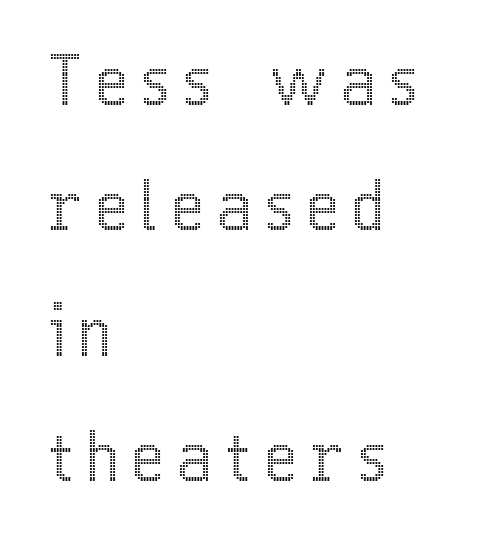
{"italic": "no", "width": "condensed", "x_height": "medium", "monospaced": "no", "underline": "no", "align": "left", "line_spacing_ratio": 1.87, "letter_spacing": "wide", "letter_spacing_em": 0.21, "glyph_px": 67}
